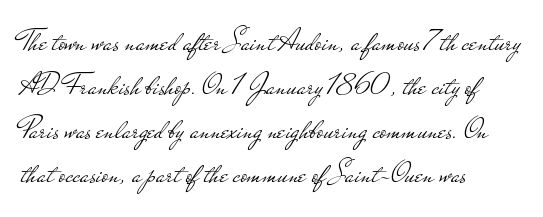
Q: Is the text bold? A: No.
Q: Is the text italic (slanted)? A: Yes.
Q: Is the typeface a serif or a sans-serif typeface? A: Sans-serif.
Q: Is the text underlined? A: No.
Q: How is the paragraph aligned? A: Left-aligned.
Q: Is the spacing between letters normal or unusually wide? A: Normal.
Q: Is the spacing between lines tight, normal or loose? A: Normal.
Q: Width (condensed, normal, or wide)? A: Wide.
Q: Stroke contrast? A: Low.
Q: x-height? A: Small.
Q: Monospaced? A: No.
